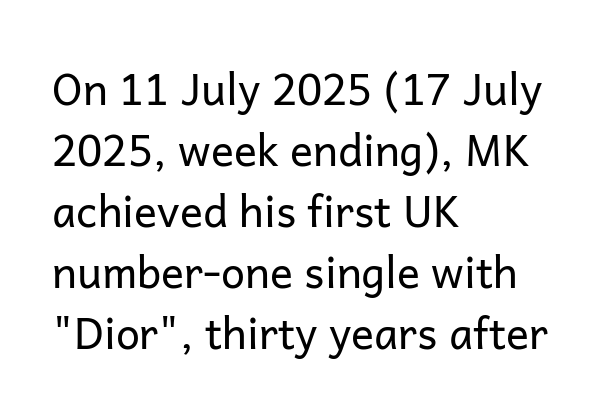
{"serif": "no", "italic": "no", "bold": "no", "weight": "regular", "width": "normal", "stroke_contrast": "low", "x_height": "medium", "monospaced": "no", "underline": "no", "align": "left", "line_spacing": "normal", "line_spacing_ratio": 1.42, "letter_spacing": "normal", "letter_spacing_em": 0.0, "glyph_px": 43}
